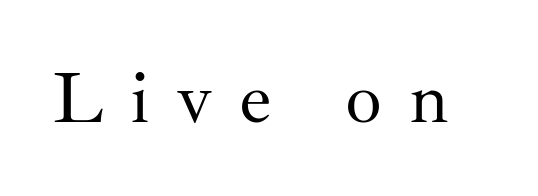
{"serif": "yes", "italic": "no", "bold": "no", "weight": "regular", "width": "normal", "stroke_contrast": "medium", "x_height": "small", "monospaced": "no", "underline": "no", "letter_spacing": "wide", "letter_spacing_em": 0.37, "glyph_px": 73}
